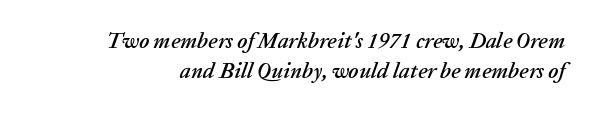
{"italic": "yes", "lean": "right", "slant_degrees": 20, "underline": "no", "line_spacing": "normal", "line_spacing_ratio": 1.38, "letter_spacing": "normal", "letter_spacing_em": 0.0, "glyph_px": 22}
